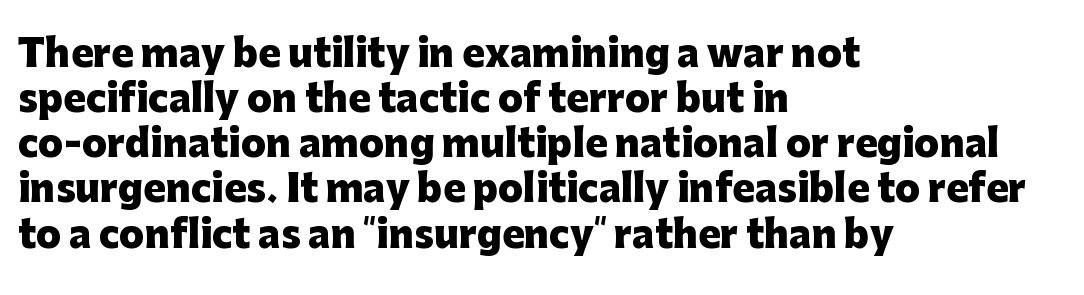
{"serif": "no", "italic": "no", "bold": "yes", "weight": "heavy", "width": "normal", "stroke_contrast": "low", "x_height": "medium", "monospaced": "no", "underline": "no", "align": "left", "line_spacing_ratio": 1.22, "letter_spacing": "normal", "letter_spacing_em": 0.0, "glyph_px": 37}
